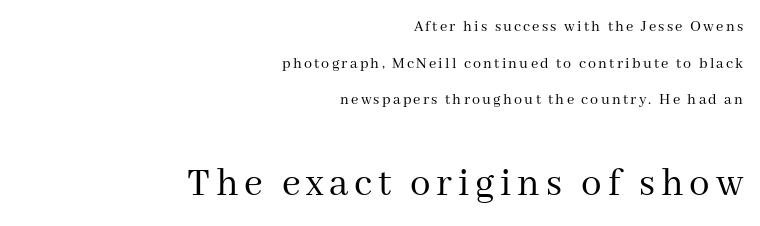
The image shows 41 px regular-weight serif type, upright; set right-aligned, loose line spacing (2.29x), not underlined; the second (bottom) block is 2.56x larger; medium stroke contrast and a medium x-height.
